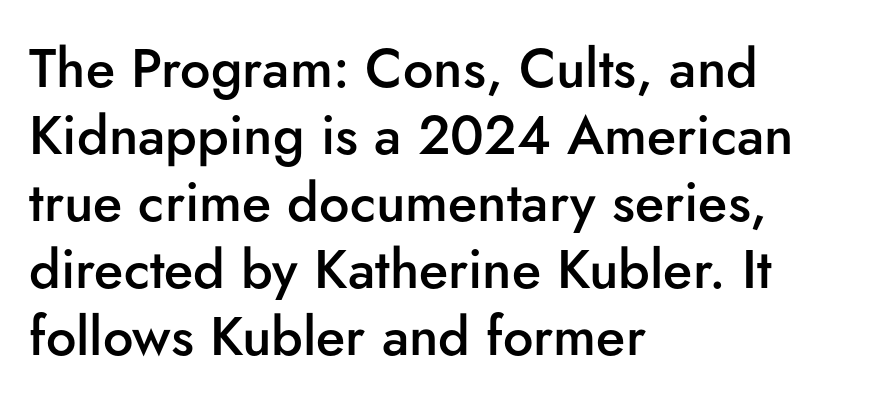
No feet cap the strokes, marking this as sans-serif type. Posture: straight, roman, zero tilt. No word sits above an underline. The rendering uses natural spacing where letterforms have individual widths. Standard letterfit; no display-style spreading of the glyphs. Caption: semibold face, moderately heavy strokes.
